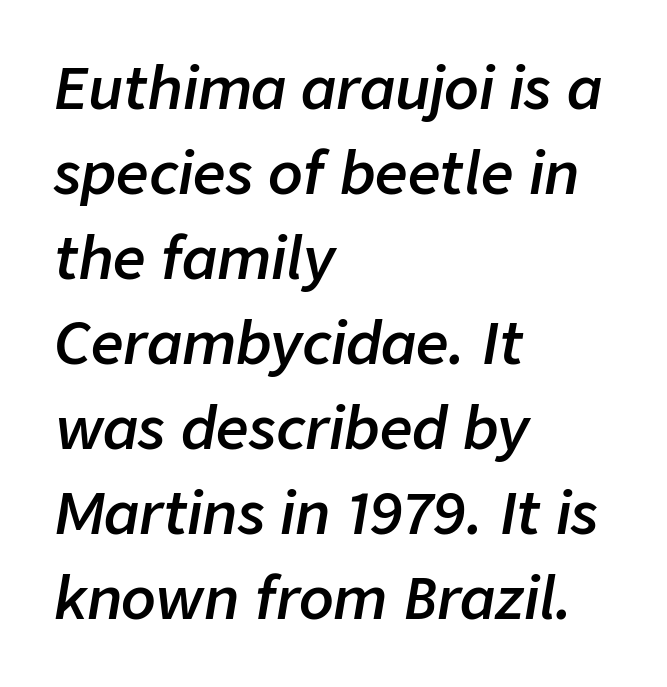
Compared with typical paragraphs, the rows here are spaced about the same. Proportional: the letters do not fall into vertical columns. Notice how the passage keeps a crisp vertical edge on the left only. This is oblique type, the kind used for emphasis or titles.
